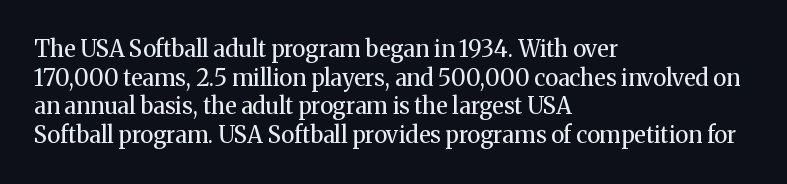
{"italic": "no", "bold": "no", "underline": "no", "align": "left", "line_spacing_ratio": 1.24, "letter_spacing": "normal", "letter_spacing_em": 0.0, "glyph_px": 23}
